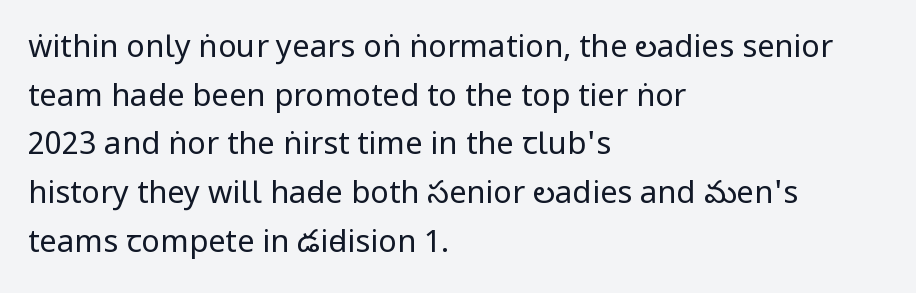
The specimen reads as upright at a glance. Only glyphs here, with clear space below each row. Compared with typical paragraphs, the rows here are spaced about the same. Classification — sans serif. Nobody touched the tracking dial on this one.
